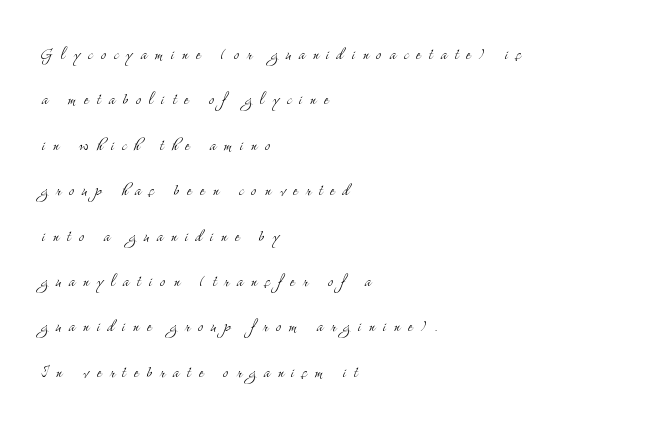
Glyph-to-glyph distance is far greater than everyday printed text. The area under the type is left untouched. Interline gaps are noticeably wide in this sample. The strokes are not fattened; the text isn't bold. Layout note: lines flush left.
